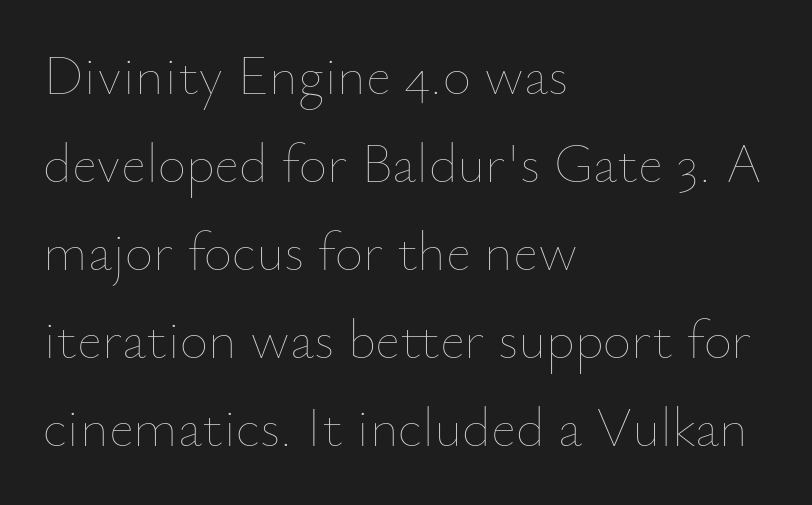
Q: Is the text bold? A: No.
Q: Is the text italic (slanted)? A: No, it is upright.
Q: Is the text underlined? A: No.
Q: How is the paragraph aligned? A: Left-aligned.
Q: Is the spacing between letters normal or unusually wide? A: Normal.
Q: Is the spacing between lines tight, normal or loose? A: Normal.
Q: Width (condensed, normal, or wide)? A: Normal.
Q: Stroke contrast? A: Low.
Q: x-height? A: Small.
Q: Monospaced? A: No.
